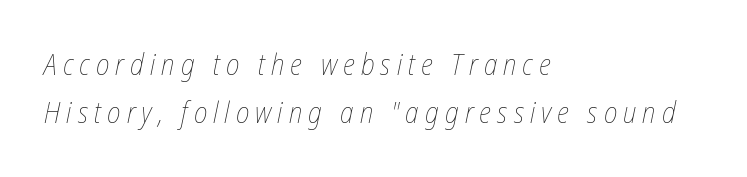
The passage shown is not bold in any degree. In terms of letterspacing, this is a distinctly airy, spread setting. Students, observe: this is what conventionally led text looks like. The area under the type is left untouched. The axis of the letterforms is tilted away from vertical.
